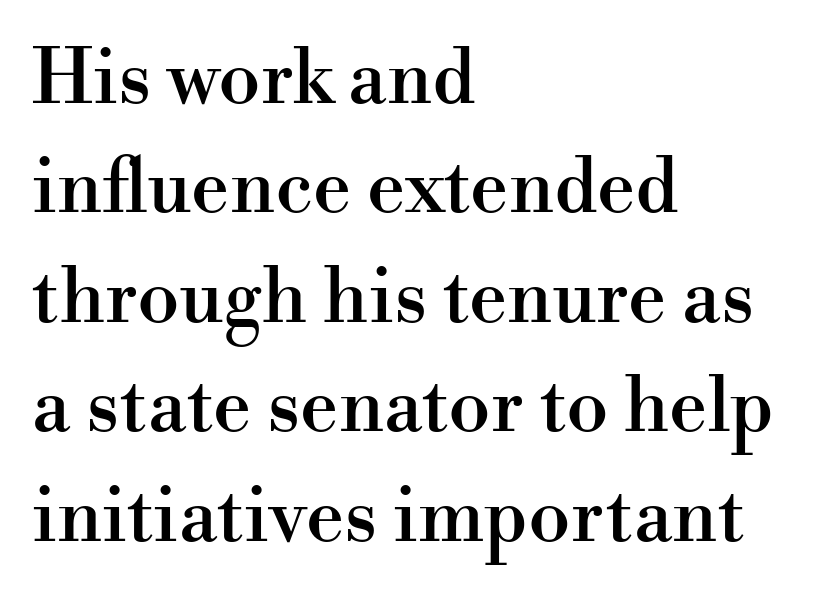
Q: Is the text italic (slanted)? A: No, it is upright.
Q: Is the typeface a serif or a sans-serif typeface? A: Serif.
Q: Is the text underlined? A: No.
Q: How is the paragraph aligned? A: Left-aligned.
Q: Is the spacing between letters normal or unusually wide? A: Normal.
Q: Is the spacing between lines tight, normal or loose? A: Normal.
Q: Width (condensed, normal, or wide)? A: Normal.
Q: Stroke contrast? A: High.
Q: x-height? A: Small.
Q: Monospaced? A: No.
